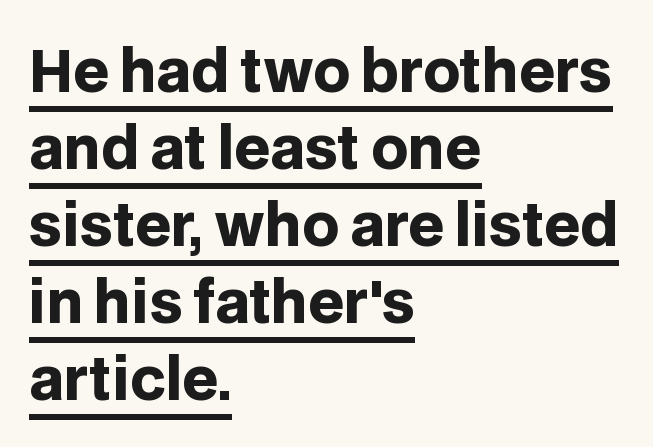
{"serif": "no", "italic": "no", "bold": "yes", "weight": "heavy", "width": "normal", "stroke_contrast": "low", "x_height": "large", "monospaced": "no", "underline": "yes", "align": "left", "line_spacing": "normal", "line_spacing_ratio": 1.35, "letter_spacing": "normal", "letter_spacing_em": 0.0, "glyph_px": 57}
